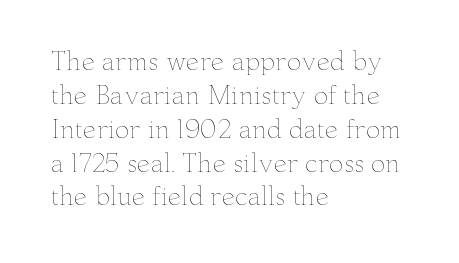
The image shows 24 px text type, upright; set left-aligned, normal line spacing (1.41x), normal letter spacing, not underlined.
